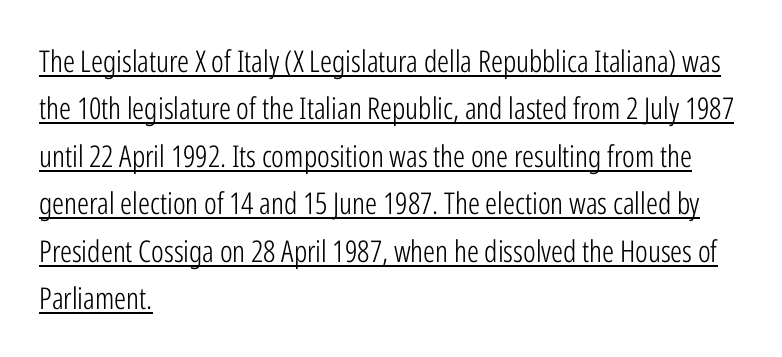
Q: Is the text bold? A: No.
Q: Is the text italic (slanted)? A: No, it is upright.
Q: Is the typeface a serif or a sans-serif typeface? A: Sans-serif.
Q: Is the text underlined? A: Yes.
Q: How is the paragraph aligned? A: Left-aligned.
Q: Is the spacing between letters normal or unusually wide? A: Normal.
Q: Is the spacing between lines tight, normal or loose? A: Normal.
Q: Width (condensed, normal, or wide)? A: Condensed.
Q: Stroke contrast? A: Low.
Q: x-height? A: Medium.
Q: Monospaced? A: No.
